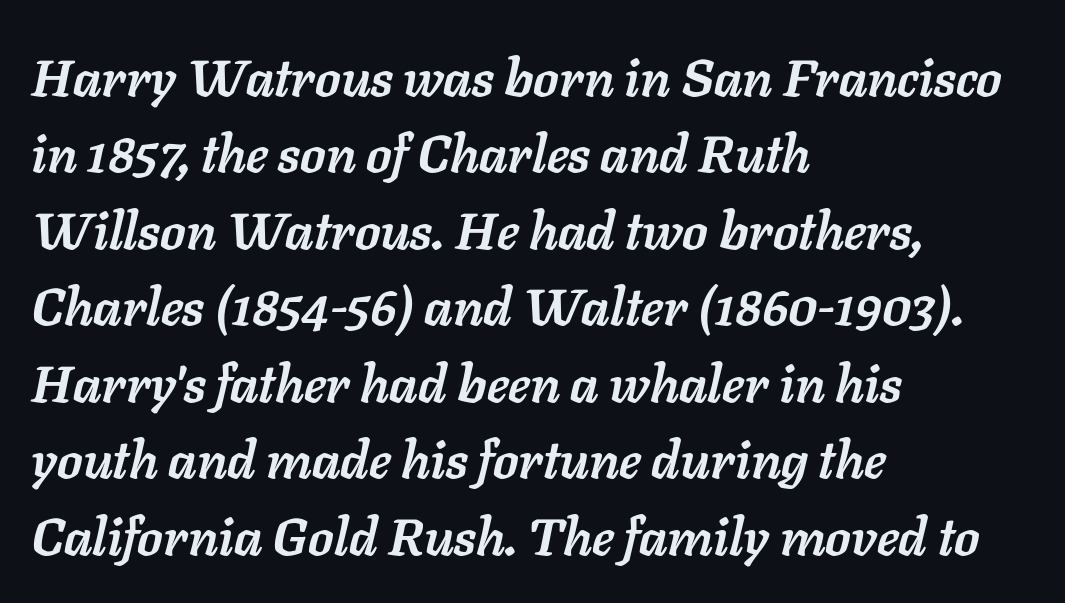
Q: Is the text bold? A: Yes.
Q: Is the text italic (slanted)? A: Yes, it leans right by about 11 degrees.
Q: Is the text underlined? A: No.
Q: How is the paragraph aligned? A: Left-aligned.
Q: Is the spacing between letters normal or unusually wide? A: Normal.
Q: Is the spacing between lines tight, normal or loose? A: Normal.
Q: Width (condensed, normal, or wide)? A: Normal.
Q: Stroke contrast? A: Low.
Q: x-height? A: Medium.
Q: Monospaced? A: No.
